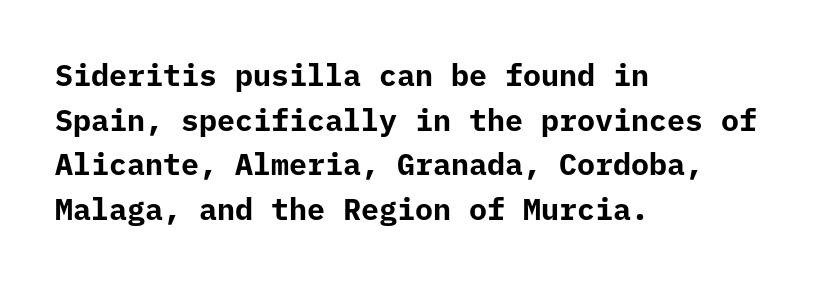
The image shows 30 px bold sans-serif type, upright, monospaced; set left-aligned, normal line spacing (1.49x), normal letter spacing, not underlined; low stroke contrast and a medium x-height.
